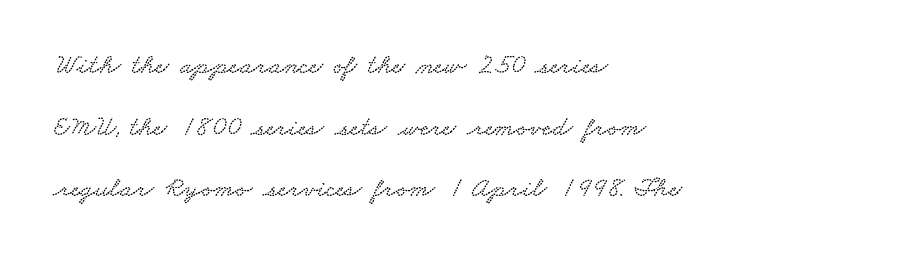
{"serif": "yes", "width": "wide", "stroke_contrast": "low", "x_height": "small", "monospaced": "no", "underline": "no", "align": "left", "line_spacing": "loose", "line_spacing_ratio": 2.2, "letter_spacing": "normal", "letter_spacing_em": 0.0, "glyph_px": 28}
